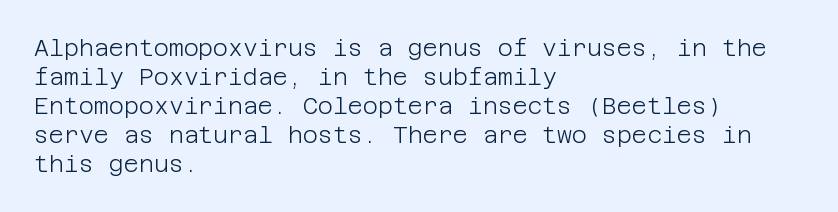
{"italic": "no", "bold": "no", "underline": "no", "align": "left", "line_spacing": "normal", "line_spacing_ratio": 1.26, "letter_spacing": "normal", "letter_spacing_em": 0.0, "glyph_px": 23}
